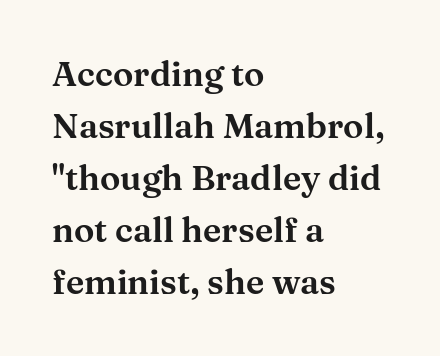
{"serif": "yes", "italic": "no", "width": "wide", "stroke_contrast": "medium", "x_height": "medium", "monospaced": "no", "underline": "no", "align": "left", "line_spacing": "normal", "line_spacing_ratio": 1.53, "letter_spacing": "normal", "letter_spacing_em": 0.0, "glyph_px": 34}
